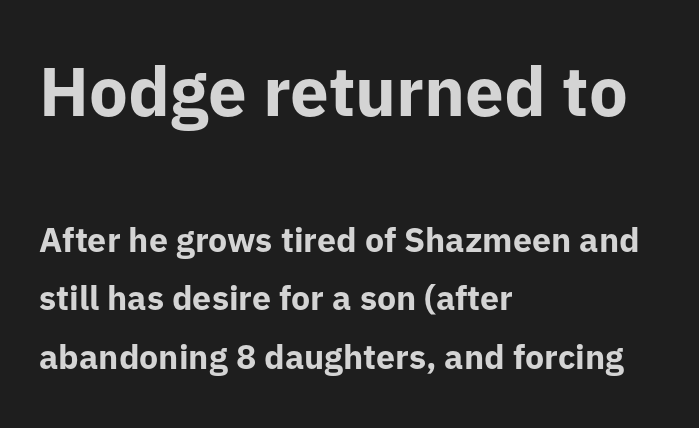
{"serif": "no", "italic": "no", "bold": "yes", "weight": "bold", "width": "normal", "stroke_contrast": "low", "x_height": "medium", "monospaced": "no", "underline": "no", "align": "left", "line_spacing_ratio": 1.73, "letter_spacing": "normal", "letter_spacing_em": 0.0, "larger_block": "first", "size_ratio": 2.03, "glyph_px": 69}
